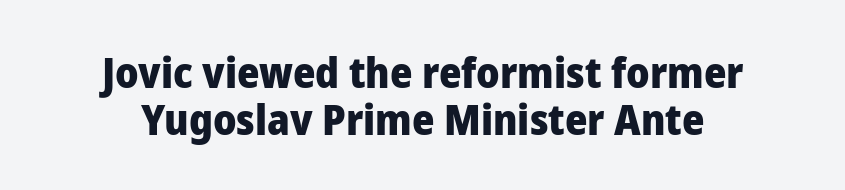
Typographically, this falls in the sans-serif category. Rendered with straight, roman letterforms. The sample has been set heavy, in full bold. Nobody touched the tracking dial on this one. Do the characters align in a grid? No, the font is proportional. Descenders hang freely into open space.
